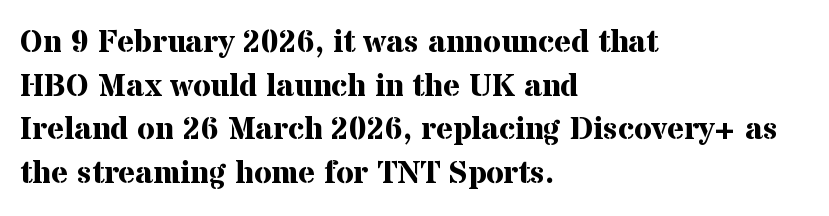
{"serif": "yes", "italic": "no", "bold": "yes", "weight": "bold", "width": "normal", "stroke_contrast": "medium", "x_height": "medium", "monospaced": "no", "underline": "no", "align": "left", "line_spacing": "normal", "line_spacing_ratio": 1.36, "letter_spacing": "normal", "letter_spacing_em": 0.0, "glyph_px": 32}
